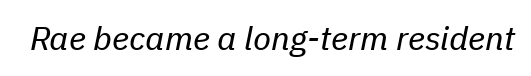
{"italic": "yes", "lean": "right", "slant_degrees": 11, "bold": "no", "weight": "regular", "width": "normal", "stroke_contrast": "low", "x_height": "medium", "monospaced": "no", "underline": "no", "letter_spacing": "normal", "letter_spacing_em": 0.0, "glyph_px": 33}
